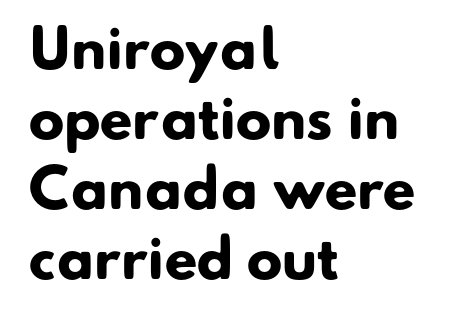
The image shows 53 px heavy sans-serif type; set left-aligned, normal line spacing (1.32x), normal letter spacing, not underlined; low stroke contrast and a small x-height.
